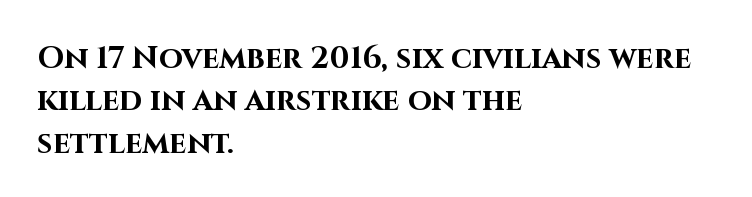
{"serif": "no", "italic": "no", "bold": "yes", "weight": "bold", "width": "normal", "stroke_contrast": "high", "x_height": "large", "monospaced": "no", "underline": "no", "align": "left", "line_spacing": "normal", "line_spacing_ratio": 1.37, "letter_spacing": "normal", "letter_spacing_em": 0.0, "glyph_px": 31}
